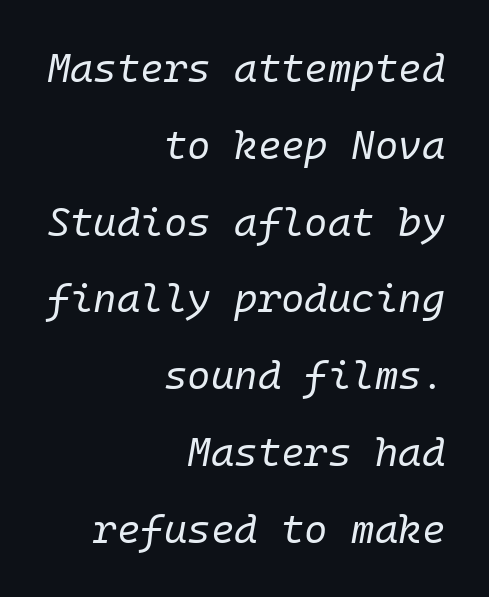
Q: Is the text bold? A: No.
Q: Is the text italic (slanted)? A: Yes, it leans right by about 10 degrees.
Q: Is the text underlined? A: No.
Q: How is the paragraph aligned? A: Right-aligned.
Q: Is the spacing between letters normal or unusually wide? A: Normal.
Q: Is the spacing between lines tight, normal or loose? A: Loose.
Q: Width (condensed, normal, or wide)? A: Normal.
Q: Stroke contrast? A: Low.
Q: x-height? A: Medium.
Q: Monospaced? A: Yes.
